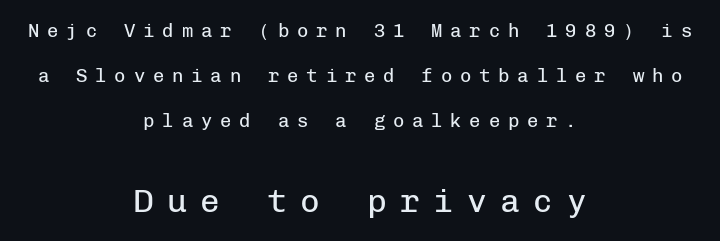
Q: Is the text bold? A: No.
Q: Is the text italic (slanted)? A: No, it is upright.
Q: Is the typeface a serif or a sans-serif typeface? A: Sans-serif.
Q: Is the text underlined? A: No.
Q: How is the paragraph aligned? A: Centered.
Q: Is the spacing between letters normal or unusually wide? A: Unusually wide.
Q: Is the spacing between lines tight, normal or loose? A: Loose.
Q: Which block of text is set in a larger size, the first (top) or the second (bottom)? A: The second (bottom) one.
Q: Width (condensed, normal, or wide)? A: Normal.
Q: Stroke contrast? A: Low.
Q: x-height? A: Medium.
Q: Monospaced? A: Yes.
